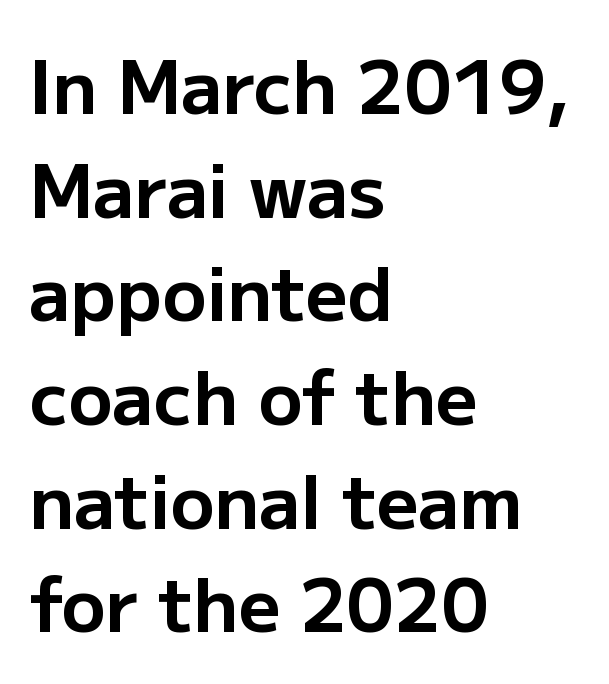
{"serif": "no", "italic": "no", "bold": "yes", "weight": "bold", "width": "normal", "stroke_contrast": "low", "x_height": "medium", "monospaced": "no", "underline": "no", "align": "left", "line_spacing": "normal", "line_spacing_ratio": 1.42, "letter_spacing": "normal", "letter_spacing_em": 0.0, "glyph_px": 73}
